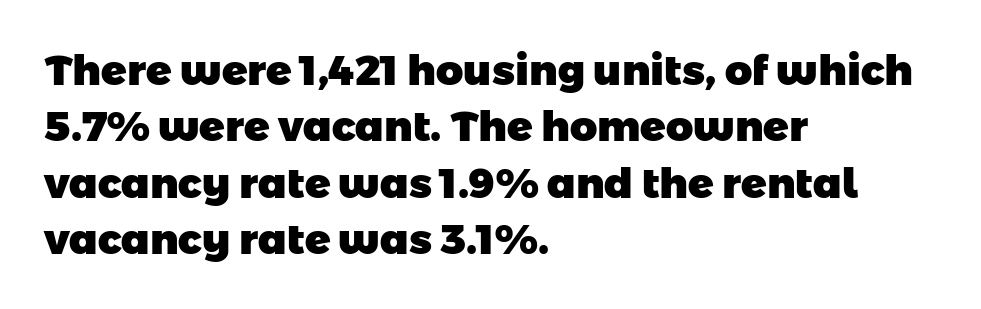
The image shows 42 px heavy sans-serif type; set left-aligned, normal line spacing (1.34x), normal letter spacing, not underlined; low stroke contrast and a medium x-height.
